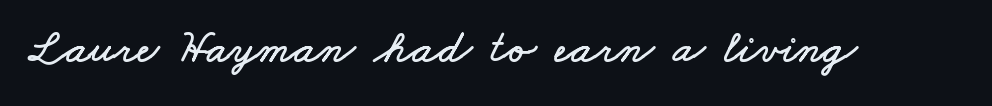
The image shows 47 px wide type; set normal letter spacing, not underlined; low stroke contrast and a small x-height.
